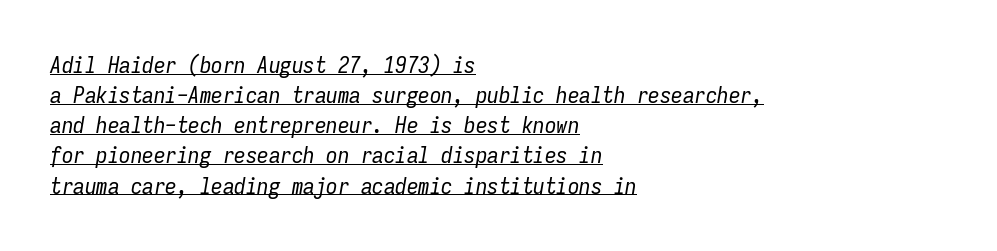
{"italic": "yes", "lean": "right", "slant_degrees": 9, "bold": "no", "underline": "yes", "align": "left", "line_spacing": "normal", "line_spacing_ratio": 1.31, "letter_spacing": "normal", "letter_spacing_em": 0.0, "glyph_px": 23}
